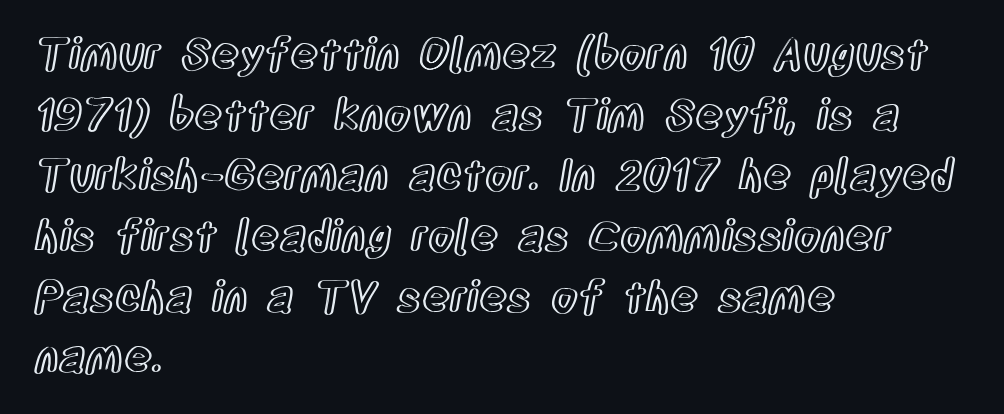
The image shows 43 px condensed type; set left-aligned, normal line spacing (1.41x), normal letter spacing, not underlined; a large x-height.
